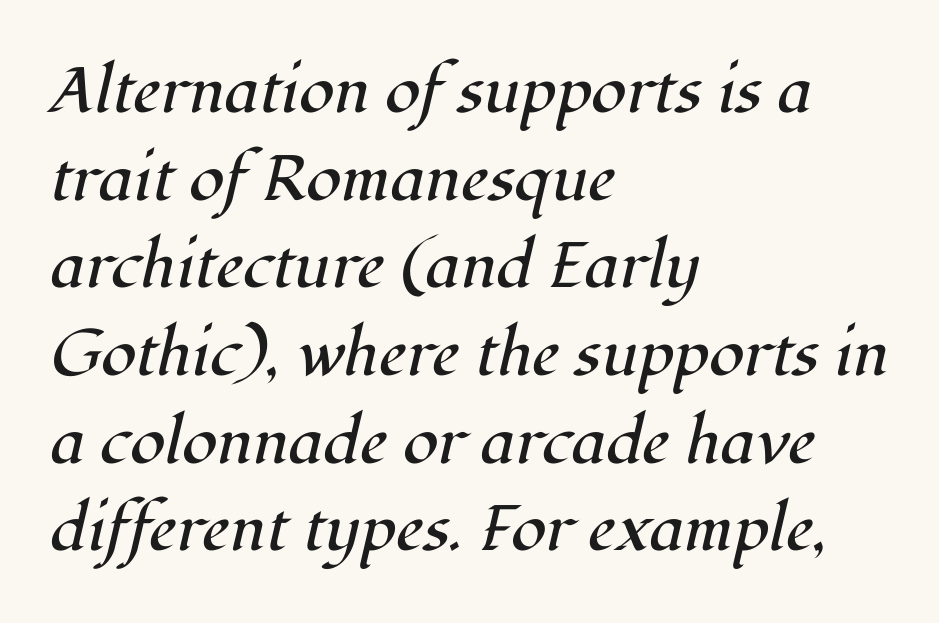
Q: Is the text bold? A: No.
Q: Is the text italic (slanted)? A: Yes, it leans right by about 12 degrees.
Q: Is the typeface a serif or a sans-serif typeface? A: Serif.
Q: Is the text underlined? A: No.
Q: How is the paragraph aligned? A: Left-aligned.
Q: Is the spacing between letters normal or unusually wide? A: Normal.
Q: Is the spacing between lines tight, normal or loose? A: Normal.
Q: Width (condensed, normal, or wide)? A: Normal.
Q: Stroke contrast? A: High.
Q: x-height? A: Medium.
Q: Monospaced? A: No.
